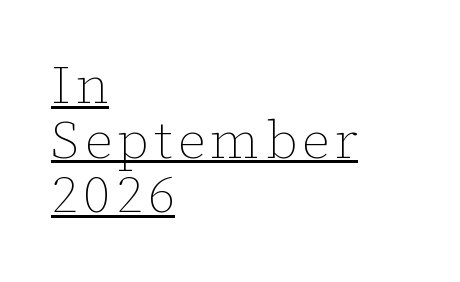
{"italic": "no", "bold": "no", "weight": "thin", "width": "normal", "stroke_contrast": "low", "x_height": "medium", "monospaced": "no", "underline": "yes", "align": "left", "line_spacing": "tight", "line_spacing_ratio": 1.03, "glyph_px": 53}
